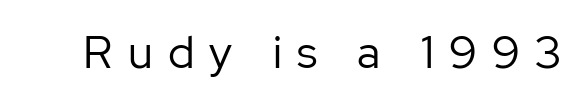
Q: Is the text bold? A: No.
Q: Is the text italic (slanted)? A: No, it is upright.
Q: Is the typeface a serif or a sans-serif typeface? A: Sans-serif.
Q: Is the text underlined? A: No.
Q: Is the spacing between letters normal or unusually wide? A: Unusually wide.
Q: Width (condensed, normal, or wide)? A: Normal.
Q: Stroke contrast? A: Low.
Q: x-height? A: Medium.
Q: Monospaced? A: No.
